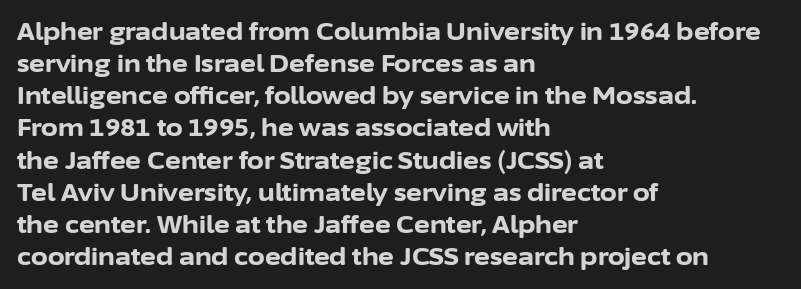
The image shows 24 px bold type, upright; set left-aligned, normal line spacing (1.34x), normal letter spacing, not underlined.
